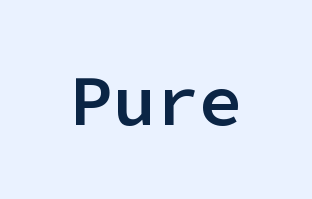
The image shows 72 px semibold sans-serif type, upright, monospaced; set normal letter spacing, not underlined; low stroke contrast and a medium x-height.
